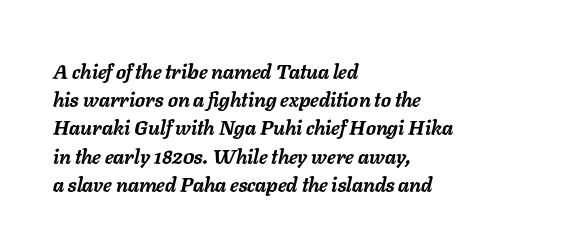
Strokes here are thick enough to call this a true bold. Compared with ordinary roman type, these characters are visibly tilted. Descender tails drop into unmarked territory. Short and long lines alike share a common starting point at left. The tracking reads as untouched default to a designer's eye. Evenly set lines give the paragraph a standard silhouette.
